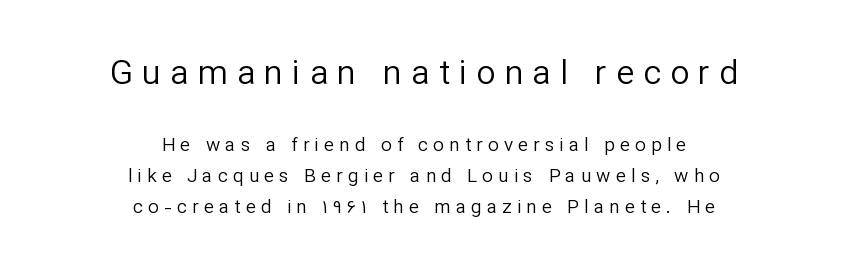
Rendered with straight, roman letterforms. Typeset on center — no edge is straight. Check where the strokes stop: nothing finishes them off — pure sans. In terms of letterspacing, this is a distinctly airy, spread setting.
